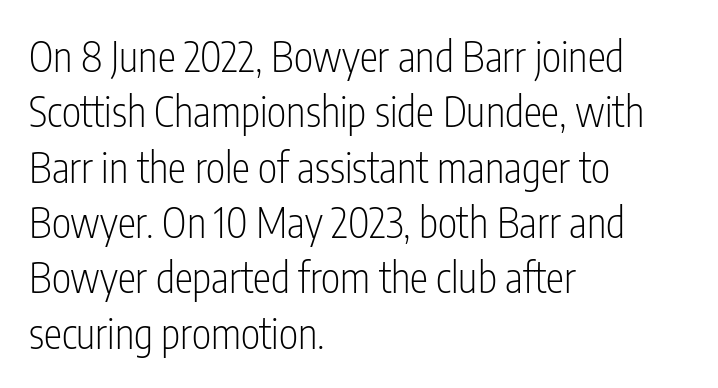
The face used here is proportionally spaced, like ordinary book or web type. The compositor pushed each line to the left boundary. Clear beneath every line of the passage. Honestly, the letter spacing is just normal — you wouldn't notice it.
